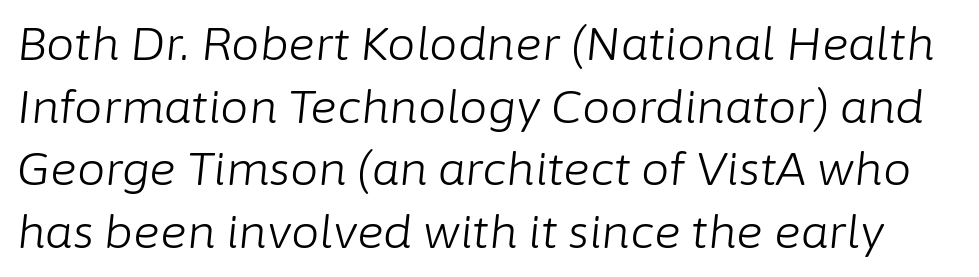
Descenders are the only things crossing below the line. Spacing between characters is what you'd get straight out of the box. Varying glyph widths throughout — classic text-font behaviour. Interline gaps are of average width in this sample. Tall strokes in this sample are angled rather than plumb. These glyphs show unthickened strokes, regular width or finer.
